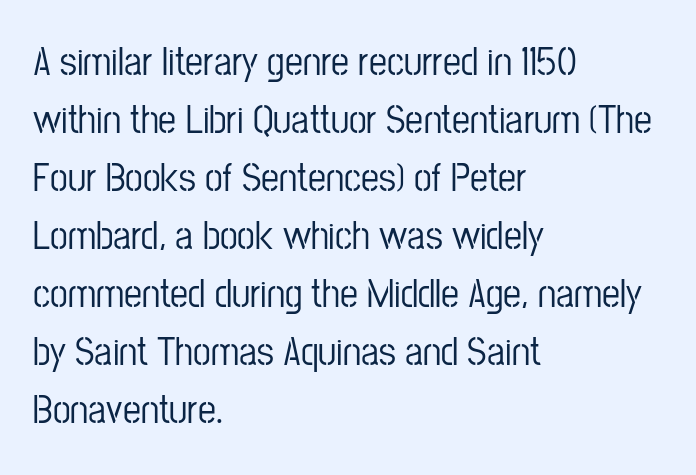
The image shows 40 px condensed sans-serif type, upright; set left-aligned, normal line spacing (1.45x), normal letter spacing, not underlined; low stroke contrast and a medium x-height.
